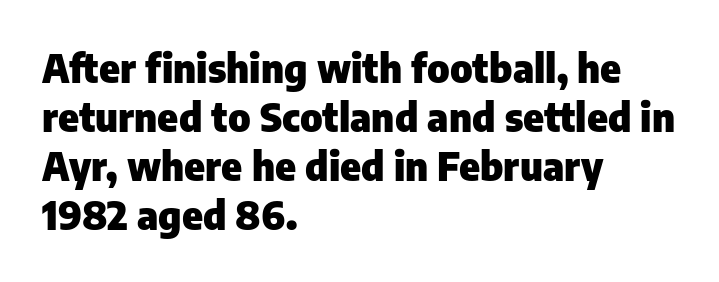
{"serif": "no", "italic": "no", "bold": "yes", "weight": "heavy", "width": "normal", "stroke_contrast": "low", "x_height": "medium", "monospaced": "no", "underline": "no", "align": "left", "line_spacing": "normal", "line_spacing_ratio": 1.26, "letter_spacing": "normal", "letter_spacing_em": 0.0, "glyph_px": 39}
